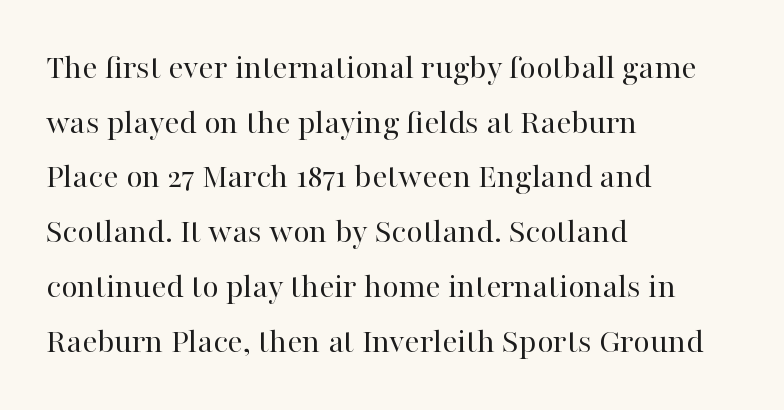
{"serif": "yes", "italic": "no", "bold": "no", "weight": "regular", "width": "normal", "stroke_contrast": "high", "x_height": "medium", "monospaced": "no", "underline": "no", "align": "left", "line_spacing": "normal", "line_spacing_ratio": 1.52, "letter_spacing": "normal", "letter_spacing_em": 0.0, "glyph_px": 36}
